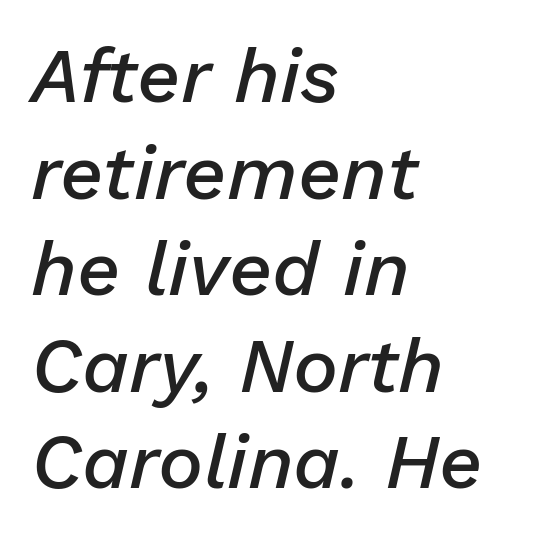
{"italic": "yes", "lean": "right", "slant_degrees": 13, "bold": "semi", "weight": "semibold", "width": "normal", "stroke_contrast": "low", "x_height": "medium", "monospaced": "no", "underline": "no", "align": "left", "line_spacing": "normal", "line_spacing_ratio": 1.27, "letter_spacing": "normal", "letter_spacing_em": 0.0, "glyph_px": 76}
